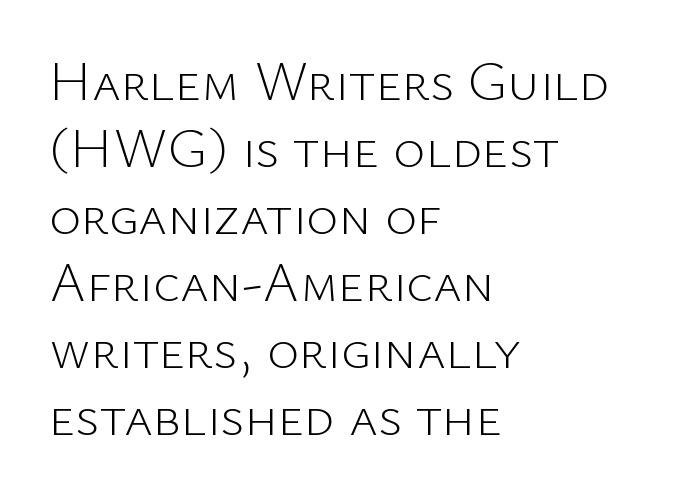
The image shows 55 px light sans-serif type, upright; set left-aligned, line spacing 1.22x, normal letter spacing, not underlined; low stroke contrast and a medium x-height.
